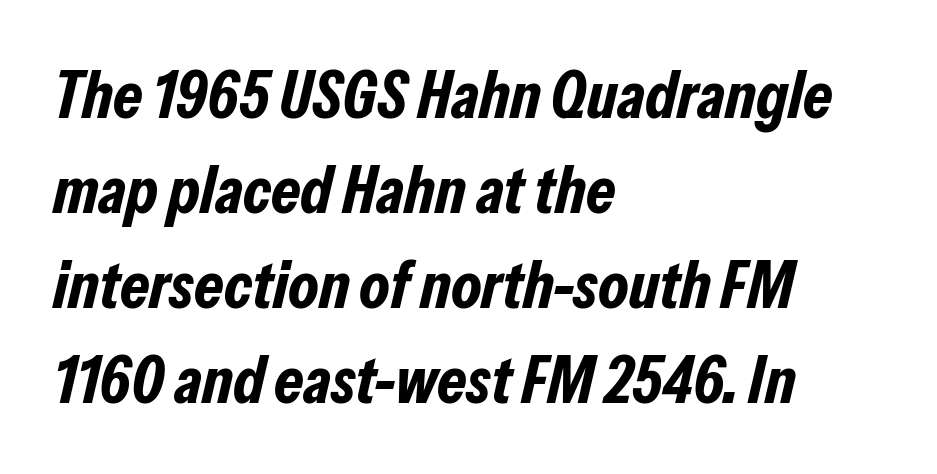
Q: Is the text bold? A: Yes.
Q: Is the text italic (slanted)? A: Yes, it leans right by about 13 degrees.
Q: Is the text underlined? A: No.
Q: How is the paragraph aligned? A: Left-aligned.
Q: Is the spacing between letters normal or unusually wide? A: Normal.
Q: Is the spacing between lines tight, normal or loose? A: Normal.
Q: Width (condensed, normal, or wide)? A: Condensed.
Q: Stroke contrast? A: Low.
Q: x-height? A: Medium.
Q: Monospaced? A: No.
